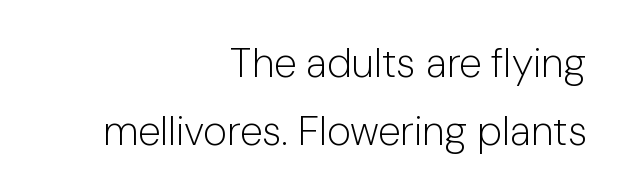
Regarding leading, the lines here are spaced in the standard way. Stem width sits at or under what a default text font uses. Has an underline been added? It has not. A typesetter would call this proportional, since set widths differ per character.
